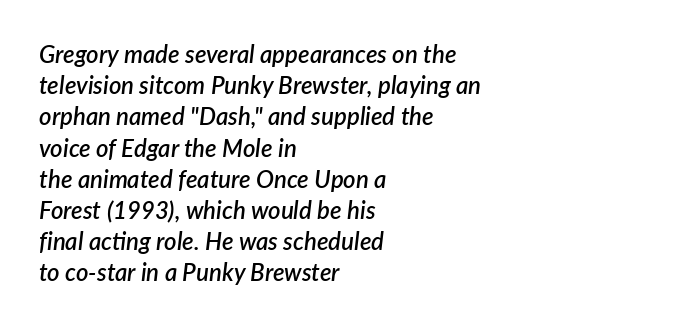
The image shows 24 px text type, italic (leaning right); set left-aligned, normal line spacing (1.3x), normal letter spacing, not underlined.
